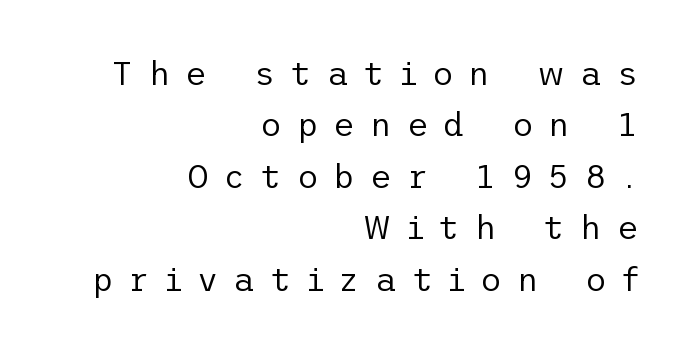
Q: Is the text bold? A: No.
Q: Is the text italic (slanted)? A: No, it is upright.
Q: Is the typeface a serif or a sans-serif typeface? A: Sans-serif.
Q: Is the text underlined? A: No.
Q: How is the paragraph aligned? A: Right-aligned.
Q: Is the spacing between letters normal or unusually wide? A: Unusually wide.
Q: Is the spacing between lines tight, normal or loose? A: Normal.
Q: Width (condensed, normal, or wide)? A: Normal.
Q: Stroke contrast? A: Low.
Q: x-height? A: Medium.
